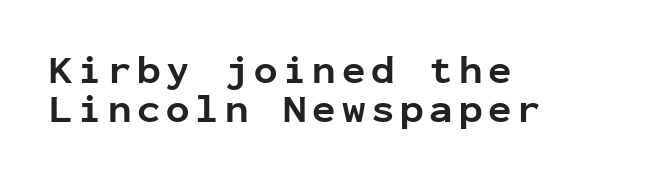
{"serif": "no", "italic": "no", "bold": "yes", "weight": "bold", "width": "normal", "stroke_contrast": "low", "x_height": "medium", "monospaced": "yes", "underline": "no", "align": "left", "line_spacing": "tight", "line_spacing_ratio": 0.99, "glyph_px": 39}
